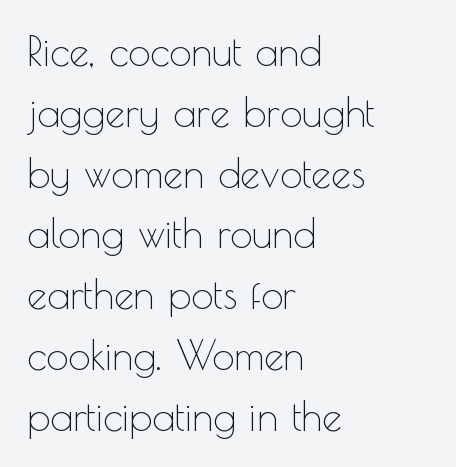
Interline gaps are of average width in this sample. Weight: not bold — regular or lighter. The passage shown is typed in a proportional face where columns would drift. This rendering employs a face without finishing strokes, i.e., a sans-serif. The letterforms sit shoulder to shoulder at normal distance.
